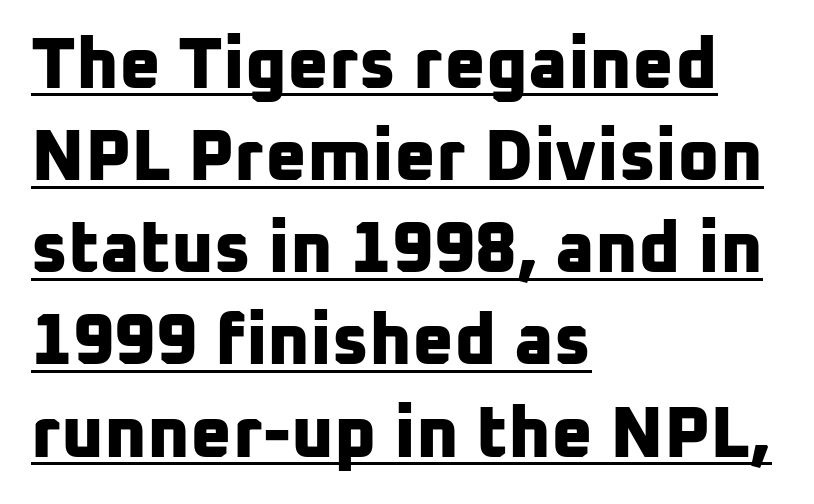
Q: Is the text bold? A: Yes.
Q: Is the typeface a serif or a sans-serif typeface? A: Sans-serif.
Q: Is the text underlined? A: Yes.
Q: How is the paragraph aligned? A: Left-aligned.
Q: Is the spacing between letters normal or unusually wide? A: Normal.
Q: Is the spacing between lines tight, normal or loose? A: Normal.
Q: Width (condensed, normal, or wide)? A: Normal.
Q: Stroke contrast? A: Low.
Q: x-height? A: Medium.
Q: Monospaced? A: No.
